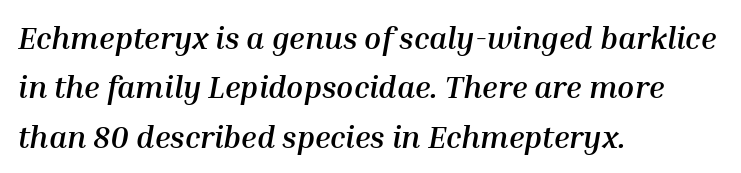
The image shows 31 px semibold type, italic (leaning right); set left-aligned, normal line spacing (1.59x), normal letter spacing, not underlined; medium stroke contrast and a medium x-height.
